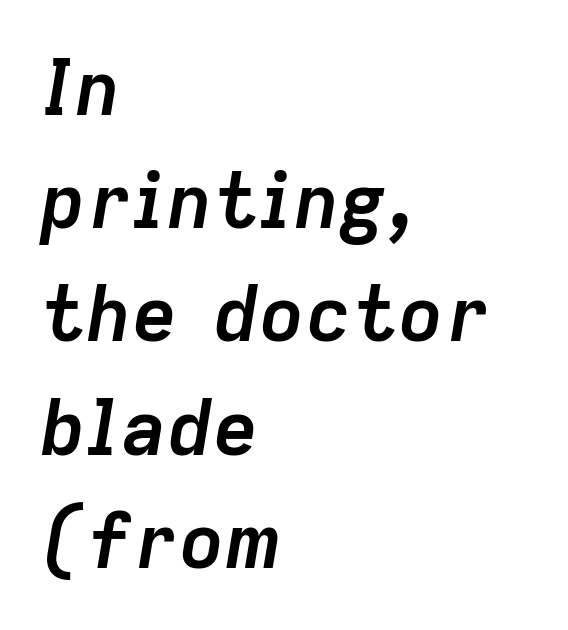
Q: Is the text bold? A: Yes.
Q: Is the text italic (slanted)? A: Yes, it leans right by about 9 degrees.
Q: Is the text underlined? A: No.
Q: How is the paragraph aligned? A: Left-aligned.
Q: Is the spacing between letters normal or unusually wide? A: Normal.
Q: Is the spacing between lines tight, normal or loose? A: Normal.
Q: Width (condensed, normal, or wide)? A: Normal.
Q: Stroke contrast? A: Low.
Q: x-height? A: Medium.
Q: Monospaced? A: No.
